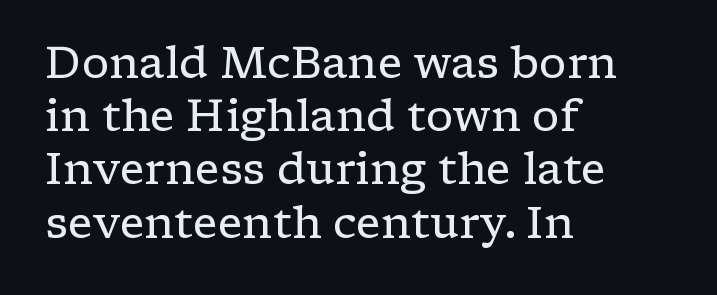
Q: Is the text bold? A: No.
Q: Is the text italic (slanted)? A: No, it is upright.
Q: Is the typeface a serif or a sans-serif typeface? A: Serif.
Q: Is the text underlined? A: No.
Q: How is the paragraph aligned? A: Left-aligned.
Q: Is the spacing between letters normal or unusually wide? A: Normal.
Q: Width (condensed, normal, or wide)? A: Wide.
Q: Stroke contrast? A: Low.
Q: x-height? A: Medium.
Q: Monospaced? A: No.
